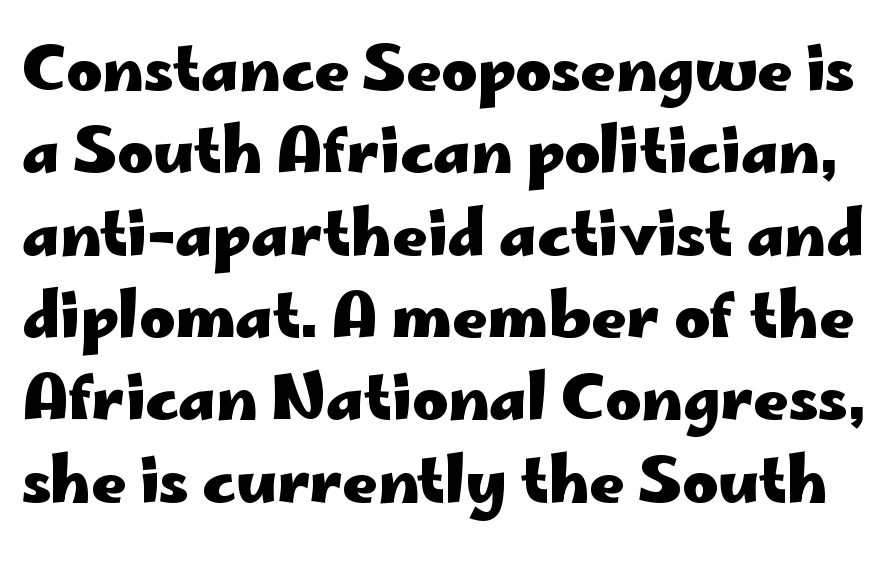
{"serif": "no", "italic": "no", "bold": "yes", "weight": "heavy", "width": "wide", "stroke_contrast": "low", "x_height": "small", "monospaced": "no", "underline": "no", "line_spacing": "normal", "line_spacing_ratio": 1.35, "letter_spacing": "normal", "letter_spacing_em": 0.0, "glyph_px": 61}
